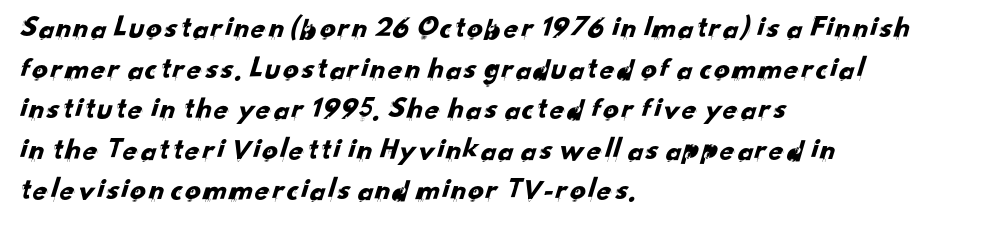
The face used here is proportionally spaced, like ordinary book or web type. These lines keep a tight, regular rhythm from letter to letter. Font category for this specimen: sans-serif. Reading down the column, the eye jumps a familiar distance to each next line.
